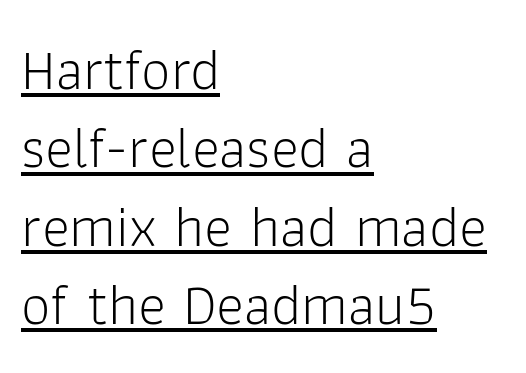
Q: Is the text bold? A: No.
Q: Is the text italic (slanted)? A: No, it is upright.
Q: Is the typeface a serif or a sans-serif typeface? A: Sans-serif.
Q: Is the text underlined? A: Yes.
Q: How is the paragraph aligned? A: Left-aligned.
Q: Is the spacing between letters normal or unusually wide? A: Normal.
Q: Is the spacing between lines tight, normal or loose? A: Normal.
Q: Width (condensed, normal, or wide)? A: Normal.
Q: Stroke contrast? A: Low.
Q: x-height? A: Medium.
Q: Monospaced? A: No.
